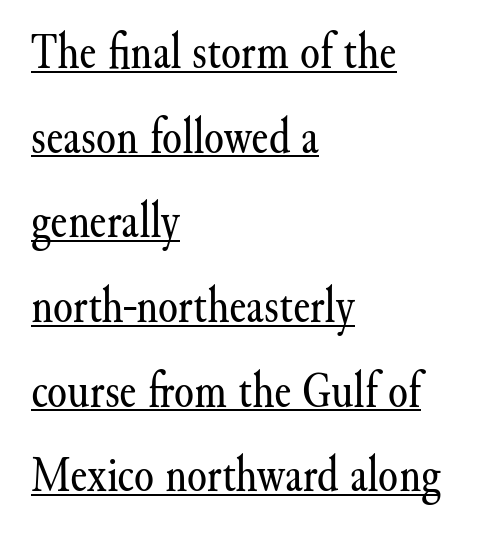
Q: Is the text bold? A: No.
Q: Is the text italic (slanted)? A: No, it is upright.
Q: Is the typeface a serif or a sans-serif typeface? A: Serif.
Q: Is the text underlined? A: Yes.
Q: How is the paragraph aligned? A: Left-aligned.
Q: Is the spacing between letters normal or unusually wide? A: Normal.
Q: Is the spacing between lines tight, normal or loose? A: Normal.
Q: Width (condensed, normal, or wide)? A: Normal.
Q: Stroke contrast? A: Medium.
Q: x-height? A: Small.
Q: Monospaced? A: No.
